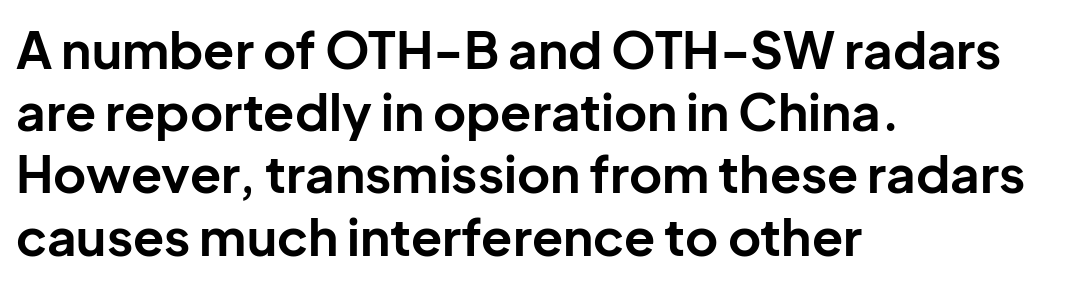
Does the lettering tilt? It doesn't — this is upright. In CSS terms this would be text-align: left. Is the type bold? Yes — the strokes are clearly thick and heavy. Think of a printed novel: that variable character pitch is what you see here.
